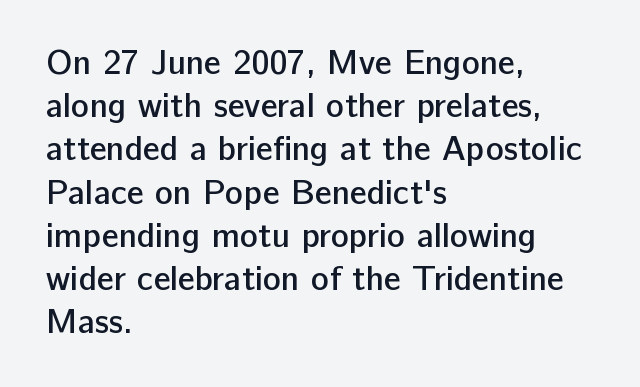
Q: Is the text bold? A: Semi-bold.
Q: Is the text italic (slanted)? A: No, it is upright.
Q: Is the typeface a serif or a sans-serif typeface? A: Sans-serif.
Q: Is the text underlined? A: No.
Q: How is the paragraph aligned? A: Left-aligned.
Q: Is the spacing between letters normal or unusually wide? A: Normal.
Q: Is the spacing between lines tight, normal or loose? A: Normal.
Q: Width (condensed, normal, or wide)? A: Normal.
Q: Stroke contrast? A: Low.
Q: x-height? A: Medium.
Q: Monospaced? A: No.
